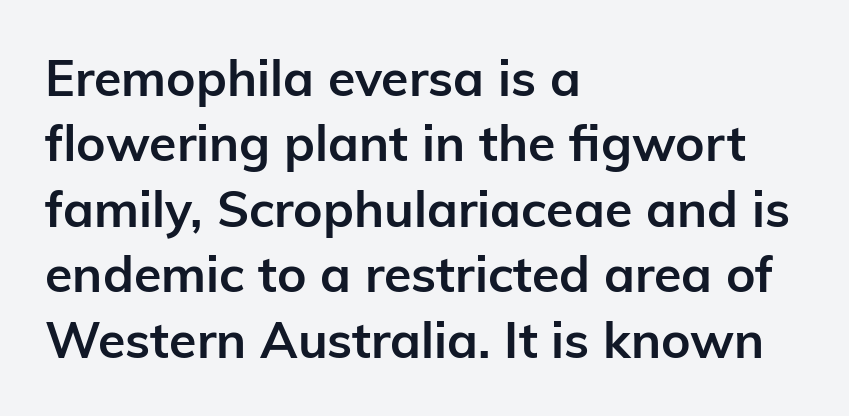
{"serif": "no", "italic": "no", "bold": "yes", "weight": "semibold", "width": "normal", "stroke_contrast": "low", "x_height": "medium", "monospaced": "no", "underline": "no", "align": "left", "line_spacing": "normal", "line_spacing_ratio": 1.31, "letter_spacing": "normal", "letter_spacing_em": 0.0, "glyph_px": 50}
